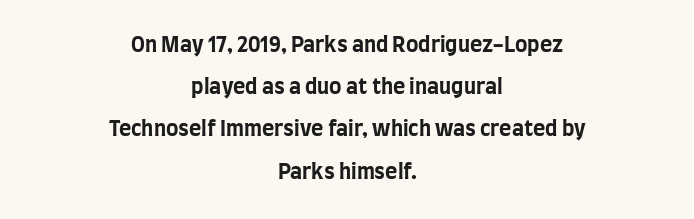
These lines are centered, leaving both edges ragged. A roman cut, with each character standing at attention. Whoever set this chose breathing room over compactness in the vertical rhythm. Look at the tracking — it's just the regular setting, nothing added. Bold? Absolutely — the strokes are thick and heavy. No word sits above an underline.
